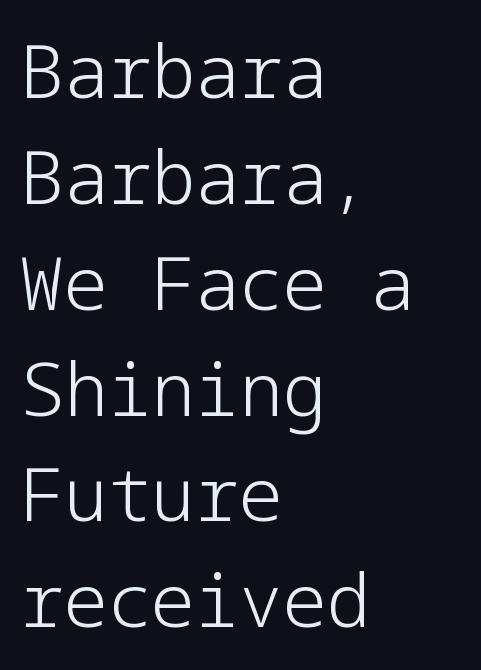
Q: Is the text bold? A: No.
Q: Is the text italic (slanted)? A: No, it is upright.
Q: Is the typeface a serif or a sans-serif typeface? A: Sans-serif.
Q: Is the text underlined? A: No.
Q: How is the paragraph aligned? A: Left-aligned.
Q: Is the spacing between letters normal or unusually wide? A: Normal.
Q: Is the spacing between lines tight, normal or loose? A: Normal.
Q: Width (condensed, normal, or wide)? A: Normal.
Q: Stroke contrast? A: Low.
Q: x-height? A: Medium.
